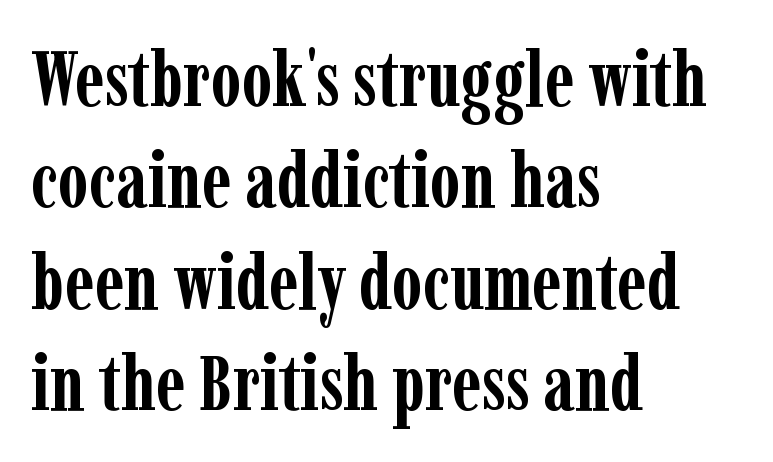
{"serif": "yes", "italic": "no", "bold": "yes", "weight": "semibold", "width": "condensed", "stroke_contrast": "low", "x_height": "medium", "monospaced": "no", "underline": "no", "align": "left", "line_spacing": "normal", "line_spacing_ratio": 1.3, "letter_spacing": "normal", "letter_spacing_em": 0.0, "glyph_px": 78}
